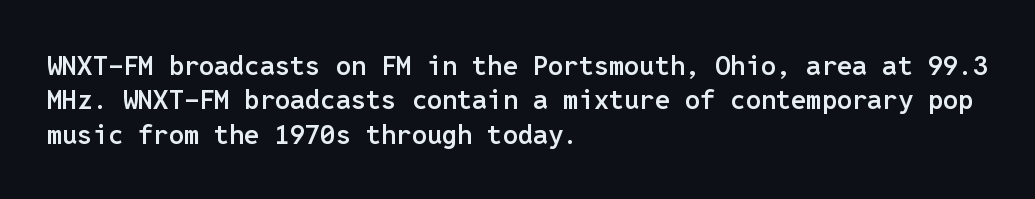
Q: Is the text bold? A: Semi-bold.
Q: Is the text italic (slanted)? A: No, it is upright.
Q: Is the text underlined? A: No.
Q: How is the paragraph aligned? A: Left-aligned.
Q: Is the spacing between letters normal or unusually wide? A: Normal.
Q: Is the spacing between lines tight, normal or loose? A: Normal.
